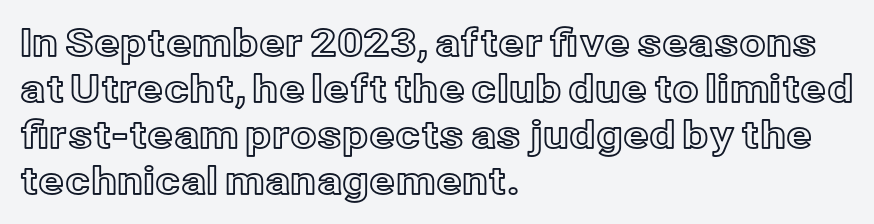
Q: Is the text italic (slanted)? A: No, it is upright.
Q: Is the text underlined? A: No.
Q: How is the paragraph aligned? A: Left-aligned.
Q: Is the spacing between letters normal or unusually wide? A: Normal.
Q: Width (condensed, normal, or wide)? A: Normal.
Q: x-height? A: Medium.
Q: Monospaced? A: No.
